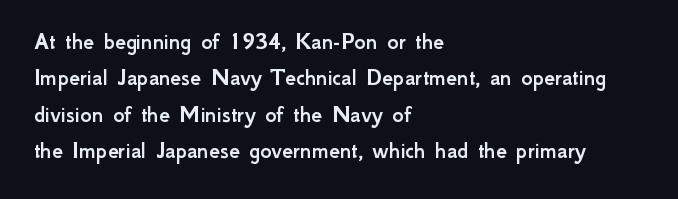
The image shows 24 px text type, upright; set left-aligned, normal line spacing (1.52x), normal letter spacing, not underlined.
